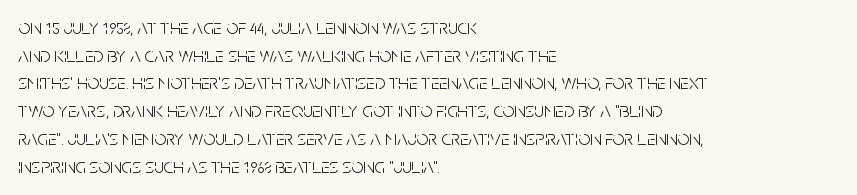
The image shows 21 px text type, upright; set left-aligned, normal line spacing (1.32x), normal letter spacing, not underlined.
